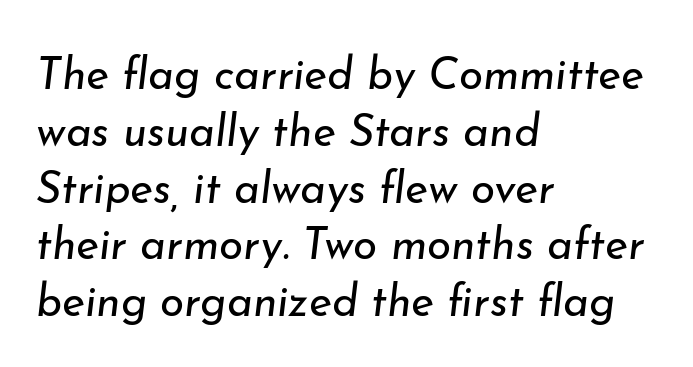
{"italic": "yes", "lean": "right", "slant_degrees": 7, "bold": "no", "weight": "regular", "width": "normal", "stroke_contrast": "low", "x_height": "small", "monospaced": "no", "underline": "no", "align": "left", "line_spacing": "normal", "line_spacing_ratio": 1.29, "letter_spacing": "normal", "letter_spacing_em": 0.0, "glyph_px": 44}
